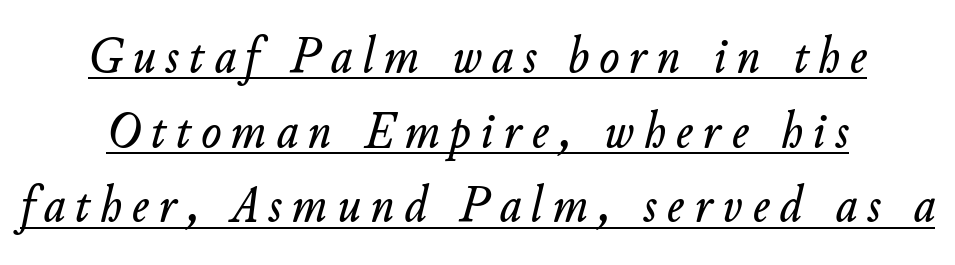
The passage shown leans; its letterforms are oblique. Vertically, the passage feels balanced, rows spaced as you'd expect. These lines are rendered in a variable-pitch font. In CSS terms this would be text-align: center. Looks like someone drew a line under every word here.
